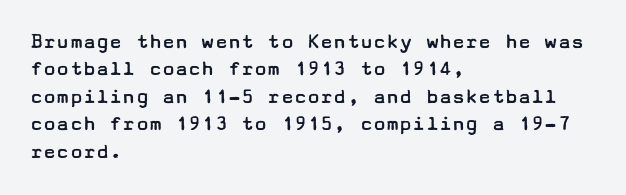
Q: Is the text bold? A: No.
Q: Is the text italic (slanted)? A: No, it is upright.
Q: Is the text underlined? A: No.
Q: How is the paragraph aligned? A: Left-aligned.
Q: Is the spacing between letters normal or unusually wide? A: Normal.
Q: Is the spacing between lines tight, normal or loose? A: Normal.
